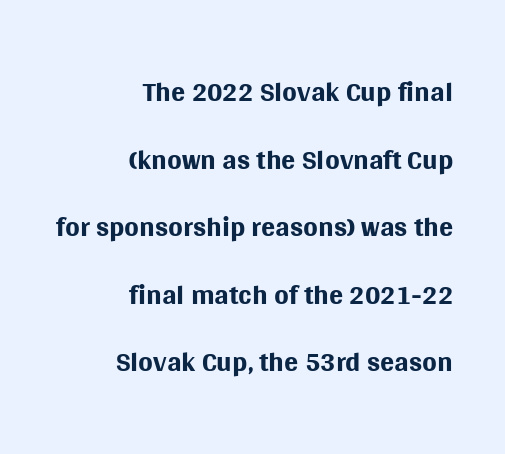
{"serif": "no", "italic": "no", "bold": "no", "weight": "regular", "width": "normal", "stroke_contrast": "medium", "x_height": "large", "monospaced": "no", "underline": "no", "align": "right", "line_spacing": "normal", "line_spacing_ratio": 1.61, "letter_spacing": "normal", "letter_spacing_em": 0.0, "glyph_px": 42}
